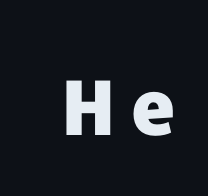
The image shows 76 px heavy sans-serif type, upright; set unusually wide letter spacing (+0.2 em), not underlined; low stroke contrast and a medium x-height.
